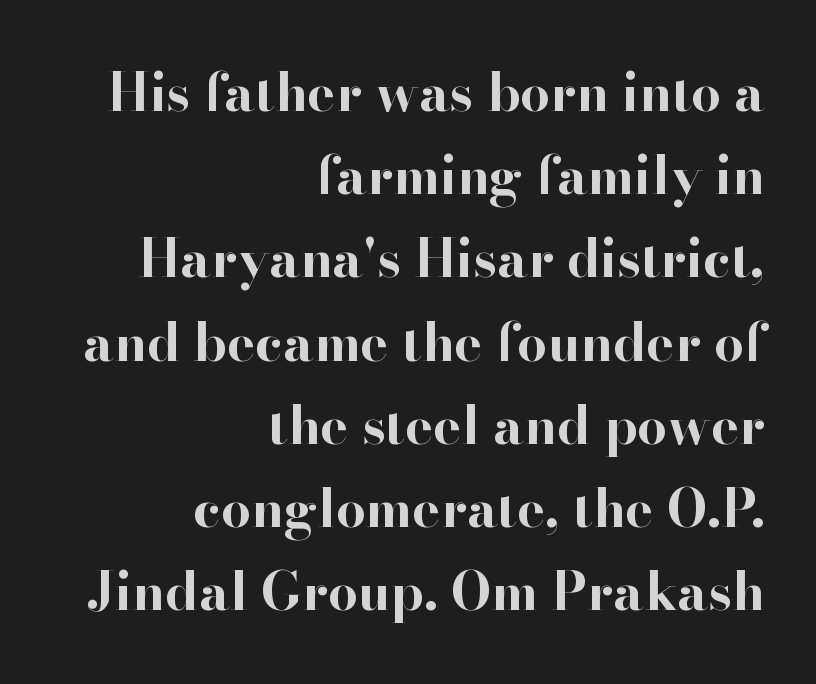
{"serif": "yes", "italic": "no", "bold": "yes", "weight": "bold", "width": "normal", "stroke_contrast": "high", "x_height": "small", "monospaced": "no", "underline": "no", "align": "right", "line_spacing": "normal", "line_spacing_ratio": 1.57, "letter_spacing": "normal", "letter_spacing_em": 0.0, "glyph_px": 53}
